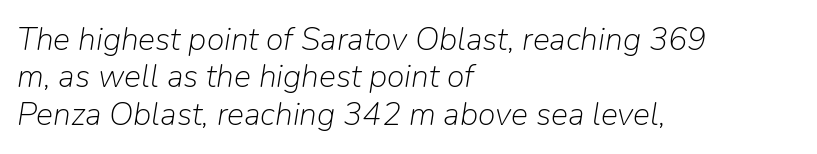
Rule under the text: the space is simply empty. The passage shown is typed in a proportional face where columns would drift. The text block is weighted toward the left margin, trailing off unevenly rightward. Heaviness? Minimal to ordinary, like unemphasized prose. Tracking value appears to be zero — textbook default spacing.
